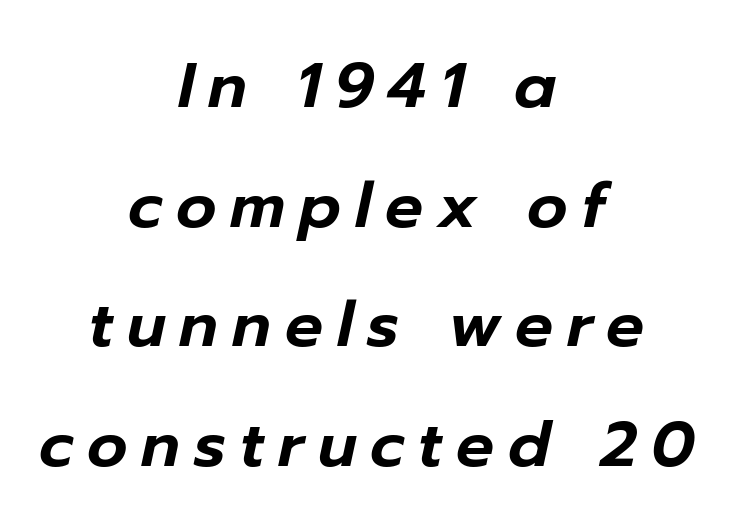
The block of text is sparse from top to bottom, with ample space between rows. A student would call this center alignment; a typographer would say set centered. Slanted lettering throughout. The face used here is rendered with a markedly widened letterfit. The face used here is proportionally spaced, like ordinary book or web type.
